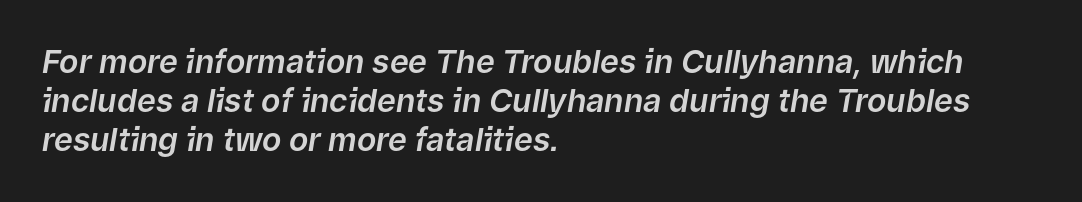
{"italic": "yes", "lean": "right", "slant_degrees": 9, "width": "normal", "stroke_contrast": "low", "x_height": "medium", "monospaced": "no", "underline": "no", "align": "left", "line_spacing_ratio": 1.22, "letter_spacing": "normal", "letter_spacing_em": 0.0, "glyph_px": 32}
